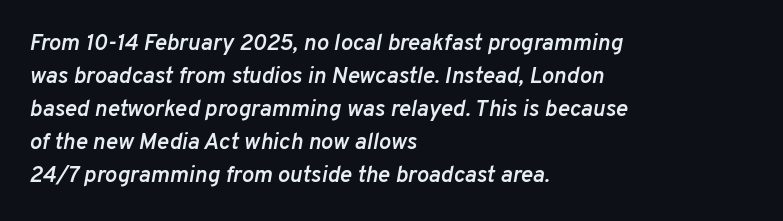
Slightly chunky letters — semibold, I'd say, not full bold. When letters slant like this, we call the style italic. This rendering uses left alignment, leaving the right contour irregular. The string is rendered with underlining switched off. A typesetter would call this leading conventional body-copy spacing. Tracking value appears to be zero — textbook default spacing.
